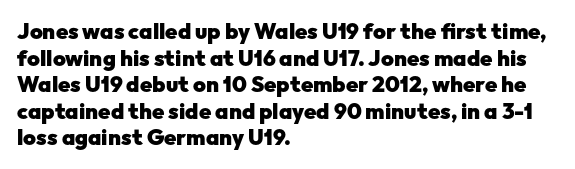
Which margin do the lines hug? The left one — the right edge is uneven. Weight check: bold — yes, fully. Tracking here is standard; glyphs follow each other at the usual distance. Unlike italic type, these characters show no tilt at all. Just letters on the line, the space beneath them empty.
